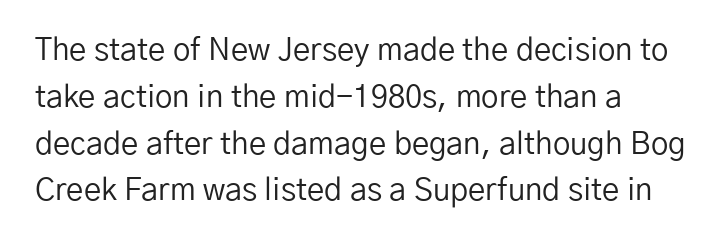
Words appear dense and cohesive because spacing is normal. If you measured baseline to baseline, you'd find a middling distance. The letters advance in unequal steps, a hallmark of proportional type. The letters carry no serifs — their stems end cleanly without finishing strokes.
